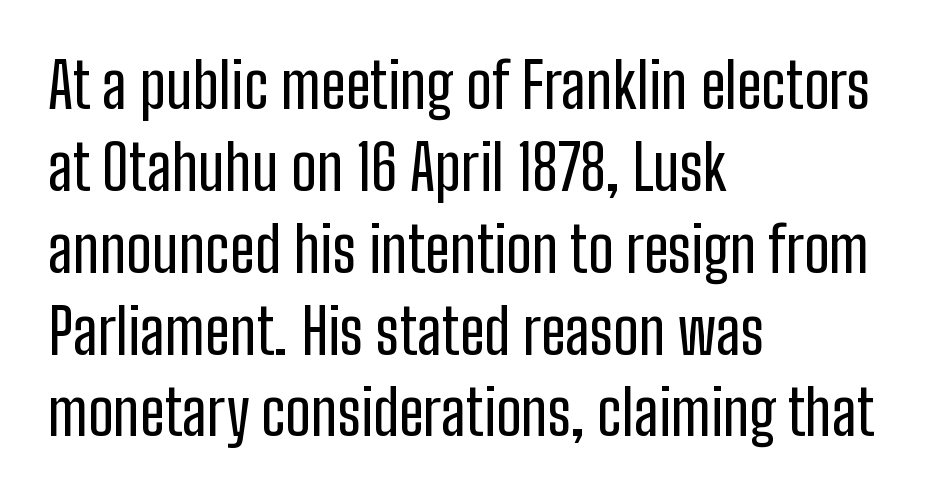
Q: Is the text italic (slanted)? A: No, it is upright.
Q: Is the typeface a serif or a sans-serif typeface? A: Sans-serif.
Q: Is the text underlined? A: No.
Q: How is the paragraph aligned? A: Left-aligned.
Q: Is the spacing between letters normal or unusually wide? A: Normal.
Q: Is the spacing between lines tight, normal or loose? A: Normal.
Q: Width (condensed, normal, or wide)? A: Condensed.
Q: Stroke contrast? A: Low.
Q: x-height? A: Medium.
Q: Monospaced? A: No.
